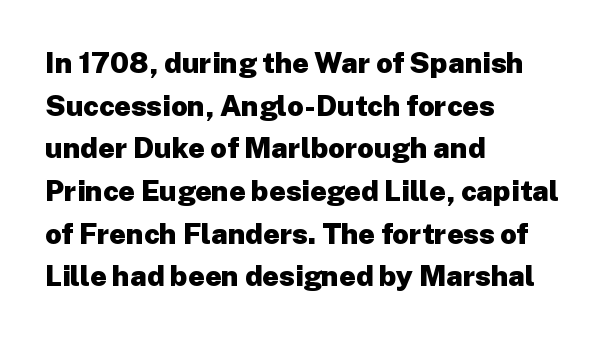
Q: Is the text bold? A: Yes.
Q: Is the text italic (slanted)? A: No, it is upright.
Q: Is the typeface a serif or a sans-serif typeface? A: Sans-serif.
Q: Is the text underlined? A: No.
Q: How is the paragraph aligned? A: Left-aligned.
Q: Is the spacing between letters normal or unusually wide? A: Normal.
Q: Is the spacing between lines tight, normal or loose? A: Normal.
Q: Width (condensed, normal, or wide)? A: Normal.
Q: Stroke contrast? A: Low.
Q: x-height? A: Medium.
Q: Monospaced? A: No.
